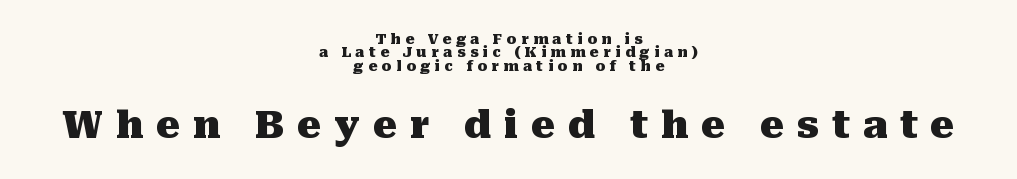
{"serif": "yes", "italic": "no", "bold": "yes", "weight": "heavy", "width": "normal", "stroke_contrast": "medium", "x_height": "medium", "monospaced": "no", "underline": "no", "align": "center", "line_spacing": "tight", "line_spacing_ratio": 0.96, "letter_spacing": "wide", "letter_spacing_em": 0.33, "larger_block": "second", "size_ratio": 2.71, "glyph_px": 38}
